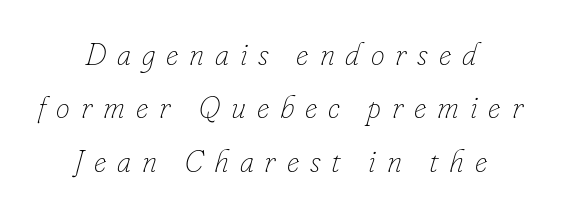
This sample has the flowing, uneven cadence of proportional lettering. Quick note: italic. Is this a heavy cut? Hardly; it is regular or lighter. These lines have a slow, spaced-out rhythm from letter to letter. The baseline area is clear. Which margin do the lines hug? Neither — every line sits in the middle.
